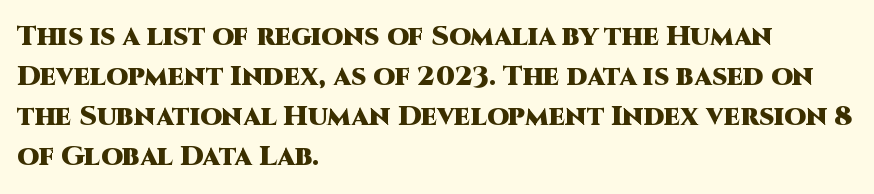
Q: Is the text bold? A: Yes.
Q: Is the text italic (slanted)? A: No, it is upright.
Q: Is the typeface a serif or a sans-serif typeface? A: Sans-serif.
Q: Is the text underlined? A: No.
Q: How is the paragraph aligned? A: Left-aligned.
Q: Is the spacing between letters normal or unusually wide? A: Normal.
Q: Is the spacing between lines tight, normal or loose? A: Normal.
Q: Width (condensed, normal, or wide)? A: Normal.
Q: Stroke contrast? A: High.
Q: x-height? A: Large.
Q: Monospaced? A: No.
